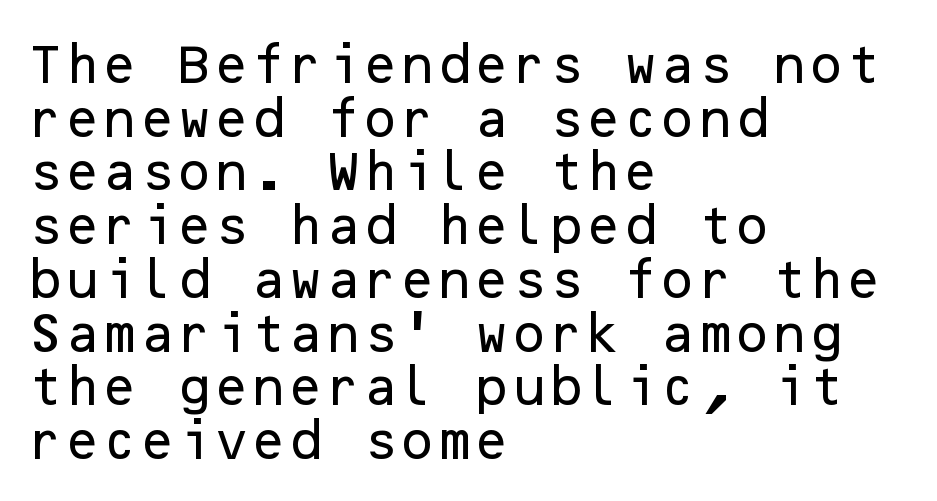
The image shows 43 px sans-serif type, upright; set left-aligned, normal line spacing (1.25x), normal letter spacing, not underlined; low stroke contrast and a medium x-height.
